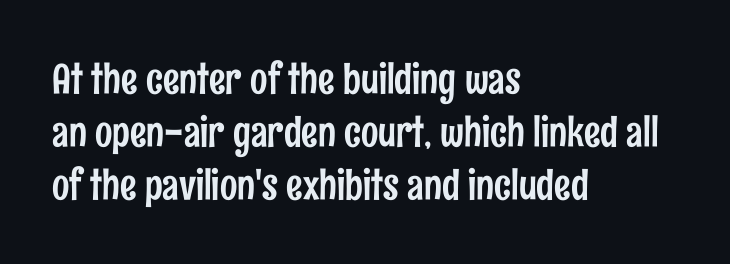
Default kerning and tracking; the words read as compact shapes. Check the space under the baseline: it is left empty. The setting favours the left margin, as ordinary paragraphs usually do. The passage shown is typed in a proportional face where columns would drift.
